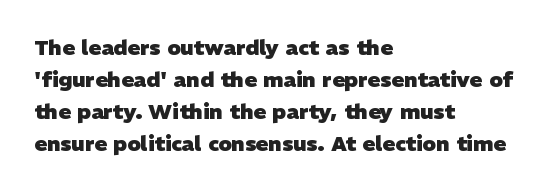
Q: Is the text bold? A: Yes.
Q: Is the text underlined? A: No.
Q: How is the paragraph aligned? A: Left-aligned.
Q: Is the spacing between letters normal or unusually wide? A: Normal.
Q: Is the spacing between lines tight, normal or loose? A: Normal.
